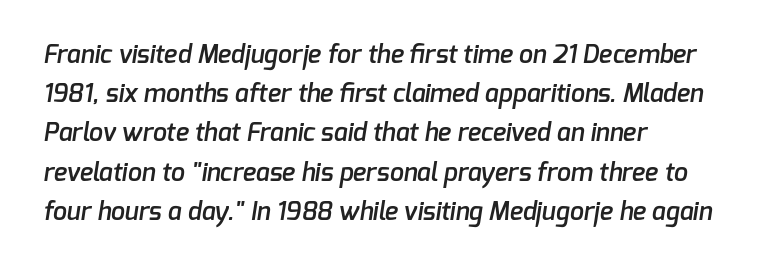
Q: Is the text bold? A: Semi-bold.
Q: Is the text underlined? A: No.
Q: How is the paragraph aligned? A: Left-aligned.
Q: Is the spacing between letters normal or unusually wide? A: Normal.
Q: Is the spacing between lines tight, normal or loose? A: Normal.
